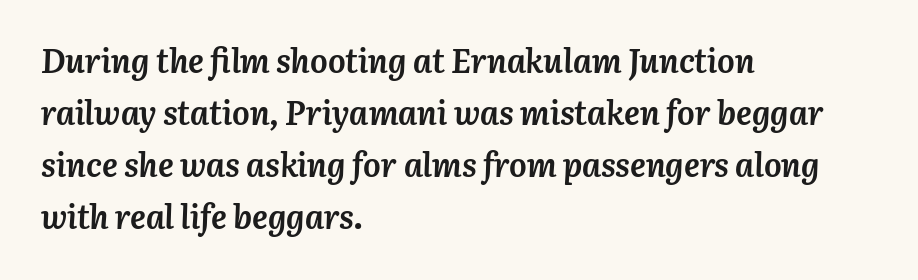
The image shows 33 px semibold type, italic (leaning right); set left-aligned, normal line spacing (1.58x), normal letter spacing, not underlined; medium stroke contrast and a medium x-height.
